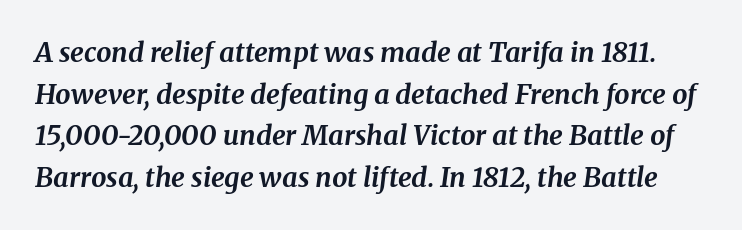
The image shows 27 px bold type, italic (leaning right); set normal line spacing (1.54x), normal letter spacing, not underlined.
